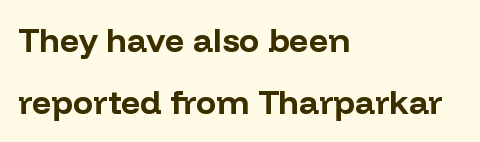
Q: Is the text bold? A: Yes.
Q: Is the text italic (slanted)? A: No, it is upright.
Q: Is the typeface a serif or a sans-serif typeface? A: Sans-serif.
Q: Is the text underlined? A: No.
Q: How is the paragraph aligned? A: Left-aligned.
Q: Is the spacing between letters normal or unusually wide? A: Normal.
Q: Width (condensed, normal, or wide)? A: Normal.
Q: Stroke contrast? A: Low.
Q: x-height? A: Medium.
Q: Monospaced? A: No.
